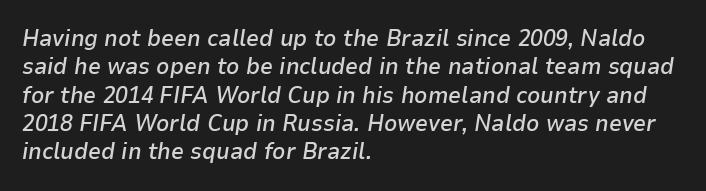
The image shows 23 px text type, italic (leaning right); set left-aligned, line spacing 1.23x, normal letter spacing, not underlined.
